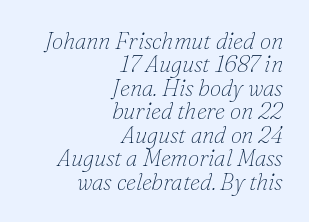
Q: Is the text bold? A: No.
Q: Is the text italic (slanted)? A: Yes, it leans right by about 16 degrees.
Q: Is the text underlined? A: No.
Q: How is the paragraph aligned? A: Right-aligned.
Q: Is the spacing between letters normal or unusually wide? A: Normal.
Q: Is the spacing between lines tight, normal or loose? A: Tight.
